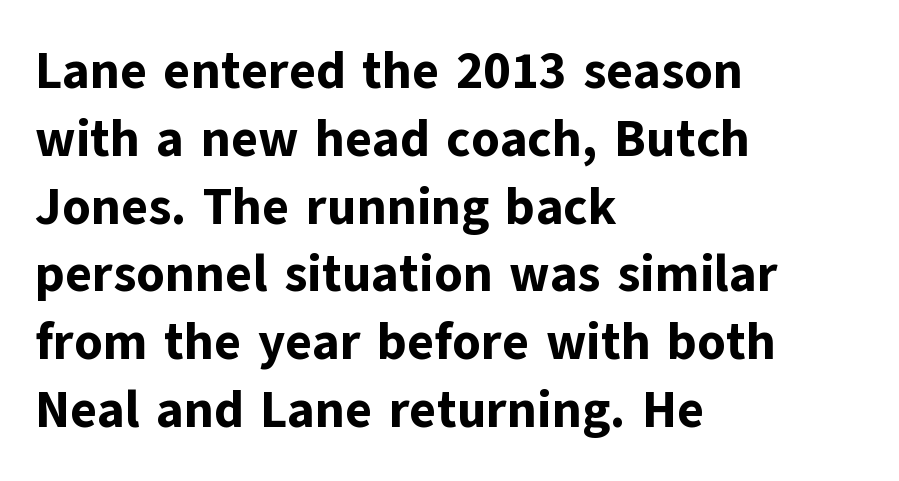
{"serif": "no", "italic": "no", "bold": "yes", "weight": "bold", "width": "normal", "stroke_contrast": "low", "x_height": "medium", "monospaced": "no", "underline": "no", "align": "left", "line_spacing": "normal", "line_spacing_ratio": 1.33, "letter_spacing": "normal", "letter_spacing_em": 0.0, "glyph_px": 51}
